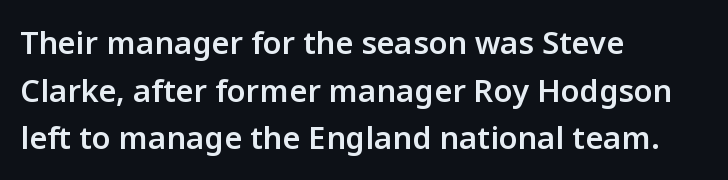
{"serif": "no", "italic": "no", "bold": "semi", "weight": "semibold", "width": "normal", "stroke_contrast": "low", "x_height": "medium", "monospaced": "no", "underline": "no", "align": "left", "line_spacing": "normal", "line_spacing_ratio": 1.54, "letter_spacing": "normal", "letter_spacing_em": 0.0, "glyph_px": 31}
